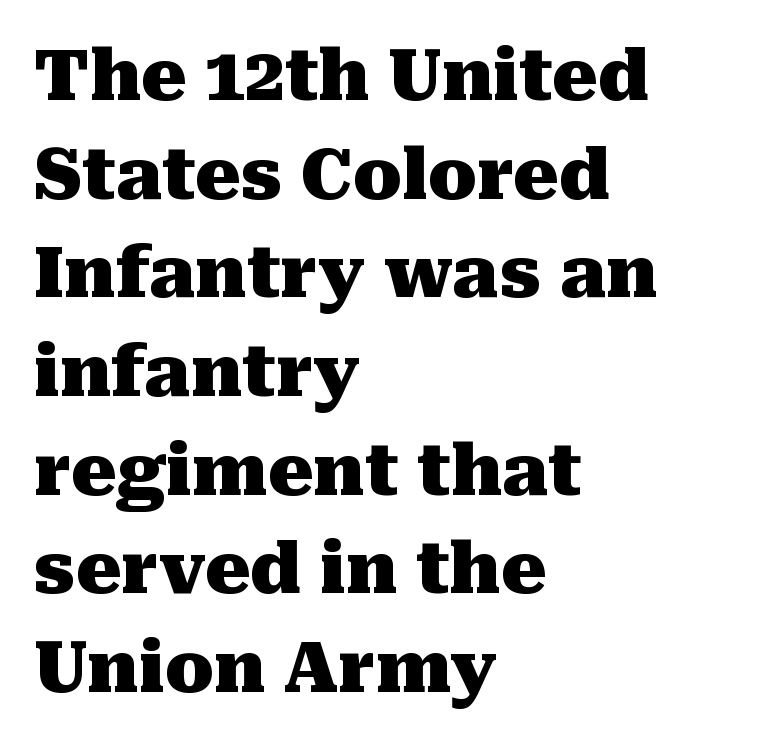
Q: Is the text bold? A: Yes.
Q: Is the text italic (slanted)? A: No, it is upright.
Q: Is the typeface a serif or a sans-serif typeface? A: Serif.
Q: Is the text underlined? A: No.
Q: How is the paragraph aligned? A: Left-aligned.
Q: Is the spacing between letters normal or unusually wide? A: Normal.
Q: Is the spacing between lines tight, normal or loose? A: Normal.
Q: Width (condensed, normal, or wide)? A: Normal.
Q: Stroke contrast? A: Medium.
Q: x-height? A: Medium.
Q: Monospaced? A: No.
